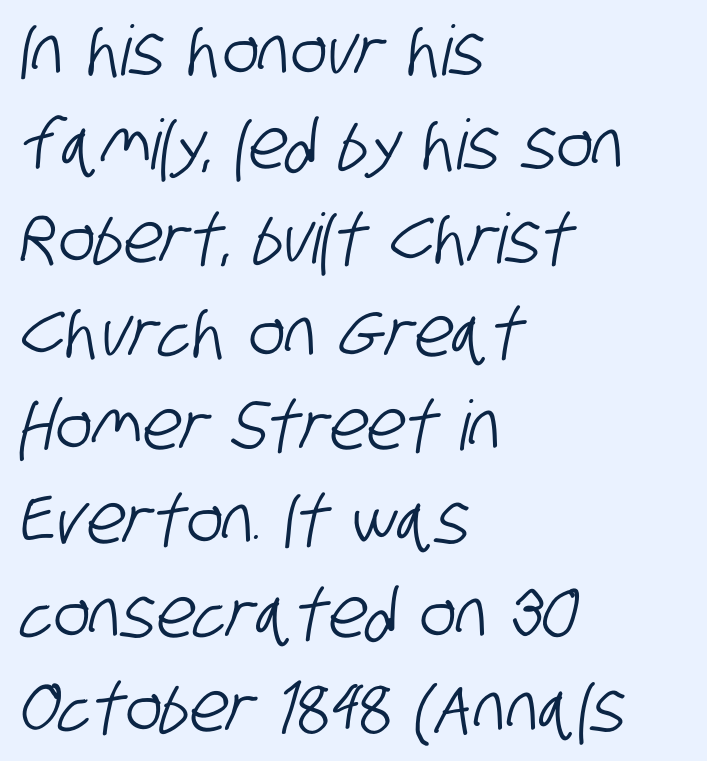
Q: Is the typeface a serif or a sans-serif typeface? A: Sans-serif.
Q: Is the text underlined? A: No.
Q: How is the paragraph aligned? A: Left-aligned.
Q: Is the spacing between letters normal or unusually wide? A: Normal.
Q: Is the spacing between lines tight, normal or loose? A: Normal.
Q: Width (condensed, normal, or wide)? A: Condensed.
Q: Stroke contrast? A: Low.
Q: x-height? A: Large.
Q: Monospaced? A: No.
